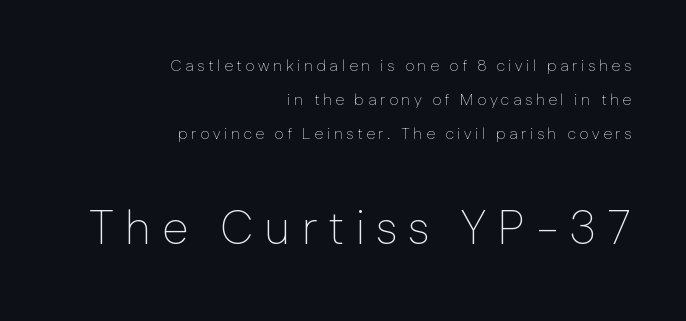
Q: Is the text bold? A: No.
Q: Is the text italic (slanted)? A: No, it is upright.
Q: Is the typeface a serif or a sans-serif typeface? A: Sans-serif.
Q: Is the text underlined? A: No.
Q: How is the paragraph aligned? A: Right-aligned.
Q: Is the spacing between letters normal or unusually wide? A: Unusually wide.
Q: Is the spacing between lines tight, normal or loose? A: Loose.
Q: Which block of text is set in a larger size, the first (top) or the second (bottom)? A: The second (bottom) one.
Q: Width (condensed, normal, or wide)? A: Normal.
Q: Stroke contrast? A: Low.
Q: x-height? A: Medium.
Q: Monospaced? A: No.
